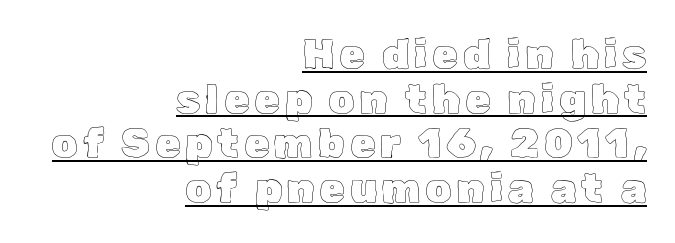
{"italic": "no", "width": "normal", "x_height": "medium", "monospaced": "no", "underline": "yes", "align": "right", "line_spacing": "tight", "line_spacing_ratio": 1.09, "glyph_px": 41}
